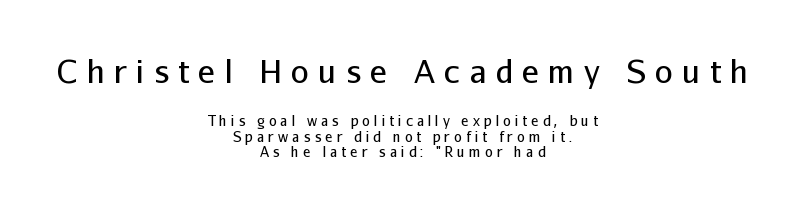
The image shows 32 px regular-weight sans-serif type, upright; set centered, tight line spacing (1.11x), unusually wide letter spacing (+0.29 em), not underlined; the first (top) block is 2.29x larger; low stroke contrast and a medium x-height.
